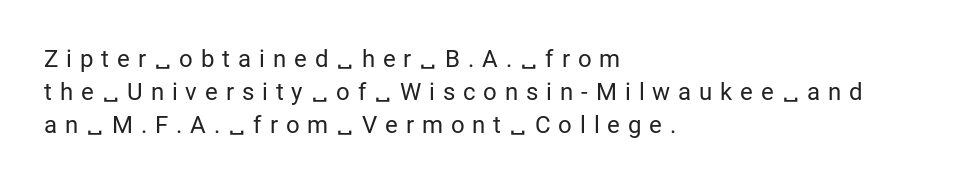
{"italic": "no", "bold": "no", "underline": "no", "align": "left", "line_spacing": "normal", "line_spacing_ratio": 1.38, "letter_spacing": "wide", "letter_spacing_em": 0.33, "glyph_px": 24}
